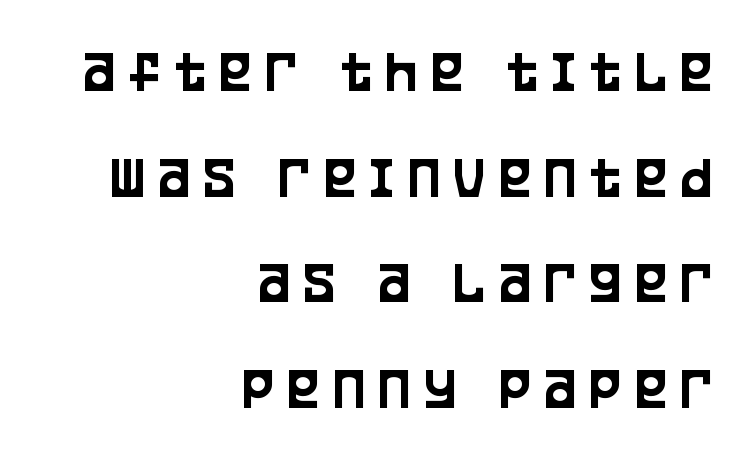
{"serif": "no", "italic": "no", "width": "condensed", "stroke_contrast": "low", "x_height": "large", "monospaced": "no", "underline": "no", "align": "right", "line_spacing_ratio": 1.76, "letter_spacing": "wide", "letter_spacing_em": 0.23, "glyph_px": 60}
